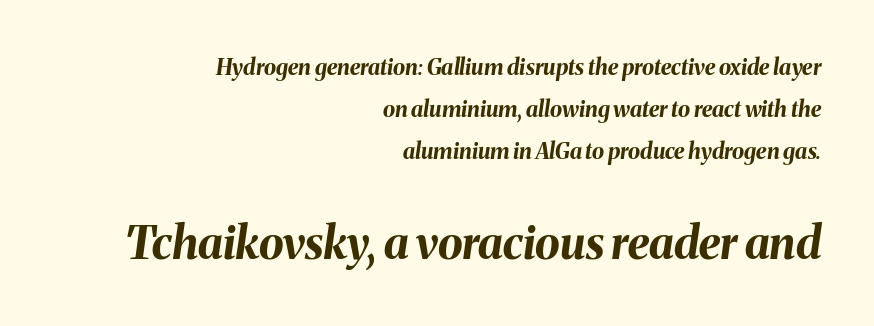
{"italic": "yes", "lean": "right", "slant_degrees": 8, "bold": "yes", "weight": "bold", "width": "normal", "stroke_contrast": "medium", "x_height": "medium", "monospaced": "no", "underline": "no", "align": "right", "line_spacing": "loose", "line_spacing_ratio": 1.9, "letter_spacing": "normal", "letter_spacing_em": 0.0, "larger_block": "second", "size_ratio": 2.05, "glyph_px": 45}
